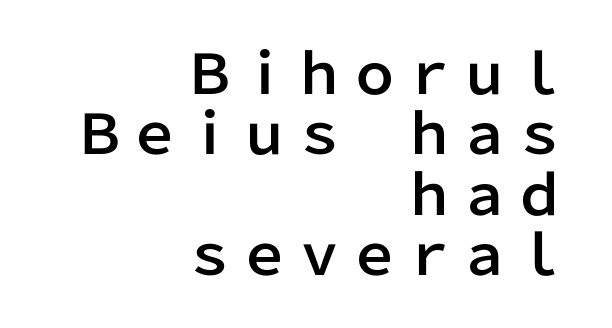
Q: Is the text italic (slanted)? A: No, it is upright.
Q: Is the typeface a serif or a sans-serif typeface? A: Sans-serif.
Q: Is the text underlined? A: No.
Q: How is the paragraph aligned? A: Right-aligned.
Q: Is the spacing between letters normal or unusually wide? A: Normal.
Q: Is the spacing between lines tight, normal or loose? A: Tight.
Q: Width (condensed, normal, or wide)? A: Normal.
Q: Stroke contrast? A: Low.
Q: x-height? A: Medium.
Q: Monospaced? A: No.
